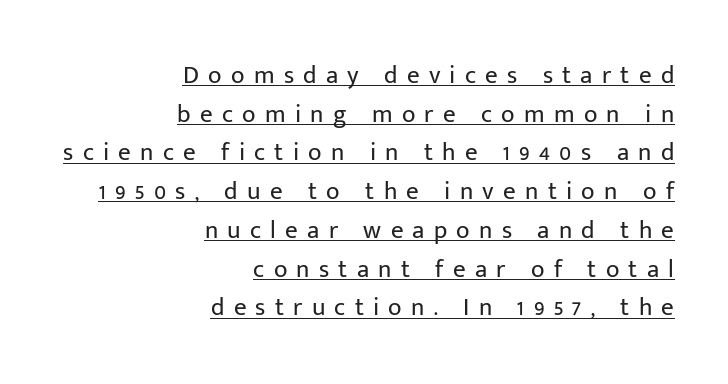
Q: Is the text bold? A: No.
Q: Is the text italic (slanted)? A: No, it is upright.
Q: Is the text underlined? A: Yes.
Q: How is the paragraph aligned? A: Right-aligned.
Q: Is the spacing between letters normal or unusually wide? A: Unusually wide.
Q: Is the spacing between lines tight, normal or loose? A: Normal.
